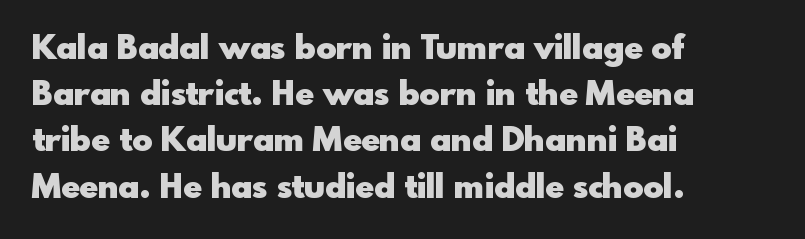
{"serif": "no", "italic": "no", "bold": "yes", "weight": "heavy", "width": "normal", "x_height": "small", "monospaced": "no", "underline": "no", "align": "left", "line_spacing": "normal", "line_spacing_ratio": 1.36, "letter_spacing": "normal", "letter_spacing_em": 0.0, "glyph_px": 34}
